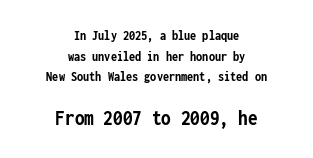
The image shows 22 px bold type, upright; set centered, normal line spacing (1.47x), normal letter spacing, not underlined; the second (bottom) block is 1.57x larger.
